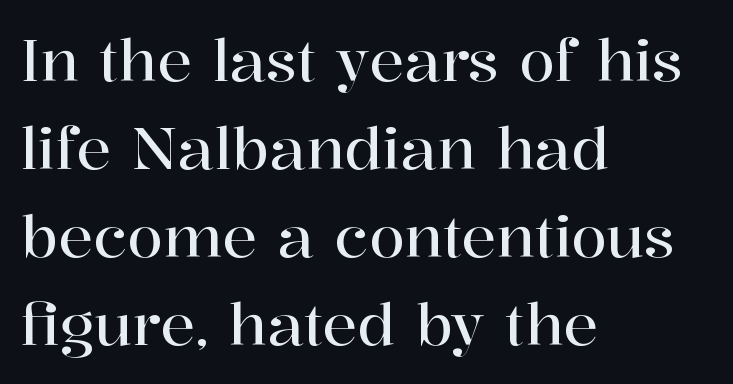
The letters stand straight up with perfectly vertical stems. Check under the words: just untouched page. The vertical gap from one line to the next is medium. Spacing verdict: proportional, widths tailored to each character.
